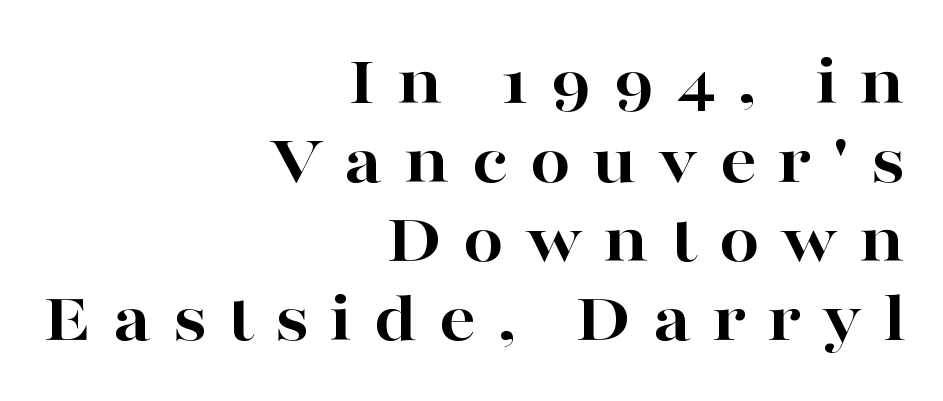
{"serif": "yes", "italic": "no", "bold": "yes", "weight": "bold", "width": "wide", "stroke_contrast": "high", "x_height": "medium", "monospaced": "no", "underline": "no", "align": "right", "line_spacing": "tight", "line_spacing_ratio": 1.08, "letter_spacing": "wide", "letter_spacing_em": 0.29, "glyph_px": 73}
